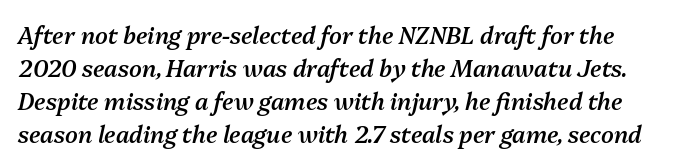
Q: Is the text bold? A: Semi-bold.
Q: Is the text italic (slanted)? A: Yes, it leans right by about 13 degrees.
Q: Is the text underlined? A: No.
Q: Is the spacing between letters normal or unusually wide? A: Normal.
Q: Is the spacing between lines tight, normal or loose? A: Normal.
